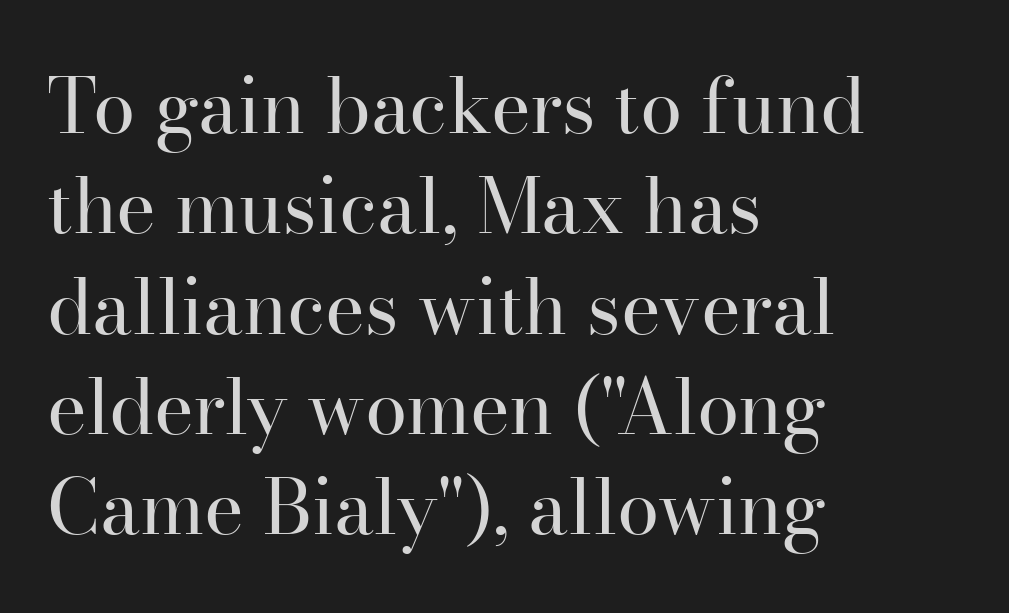
Classification — serif. The space directly below the letters is spotless. Line starts are locked; line ends wander. Heft: none added — not bold. Proportional: the letters do not fall into vertical columns.
